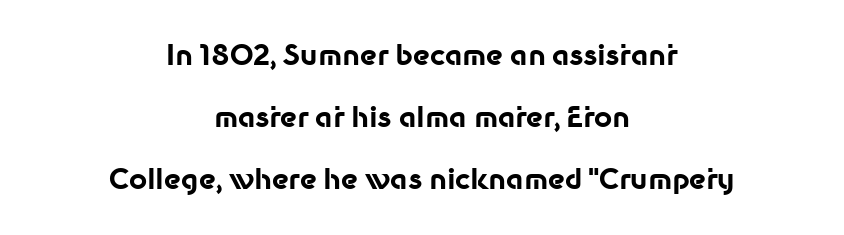
The image shows 28 px bold sans-serif type, upright; set centered, loose line spacing (2.22x), normal letter spacing, not underlined; low stroke contrast and a medium x-height.
